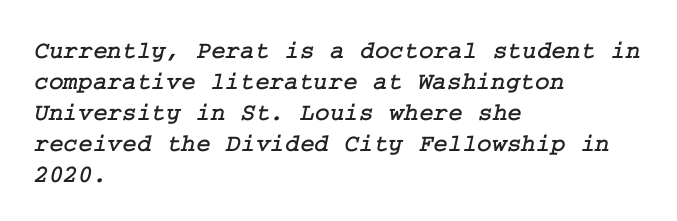
The space beneath each line is pristine and unruled. Compared with typical body copy, the letter spacing here is the same. One-word summary of the alignment: left.
